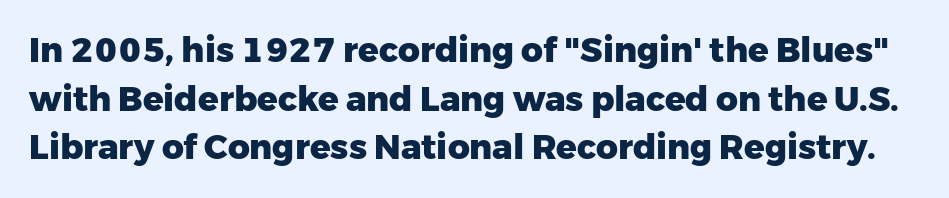
Quick note: not italic, upright. Think of a printed novel: that variable character pitch is what you see here. Thick stems and heavy bowls — unmistakably bold. Nothing unusual about the tracking: characters are spaced as the font intends.
